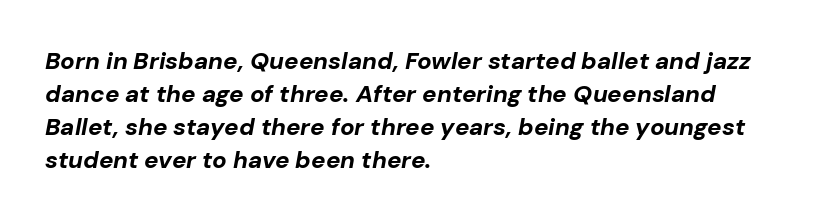
The image shows 24 px bold type, italic (leaning right); set left-aligned, normal line spacing (1.38x), normal letter spacing, not underlined.
